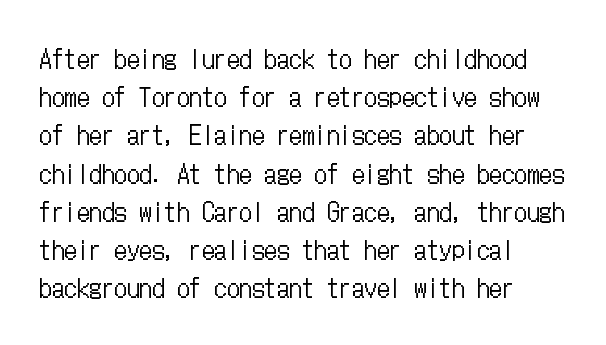
The glyphs are unaccompanied by any horizontal stroke below them. Posture: vertical. These lines keep a tight, regular rhythm from letter to letter. Interline gaps are of average width in this sample. The paragraph shown leans on its left margin.
